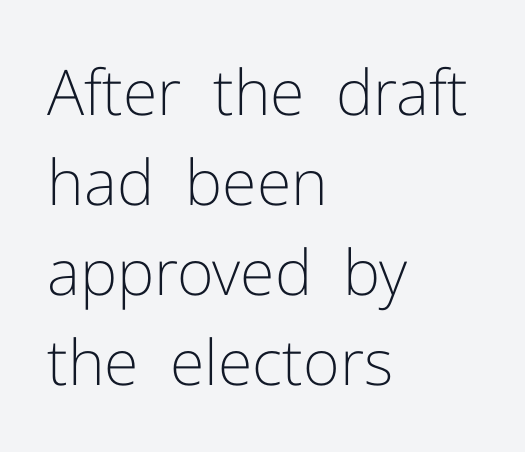
These glyphs show unthickened strokes, regular width or finer. Looks like regular typesetting: each glyph gets only the width it needs. The letters carry no serifs — their stems end cleanly without finishing strokes. Honestly, the row spacing looks completely unremarkable. Italic? Not at all — the glyphs are vertical. The paragraph shown leans on its left margin.
